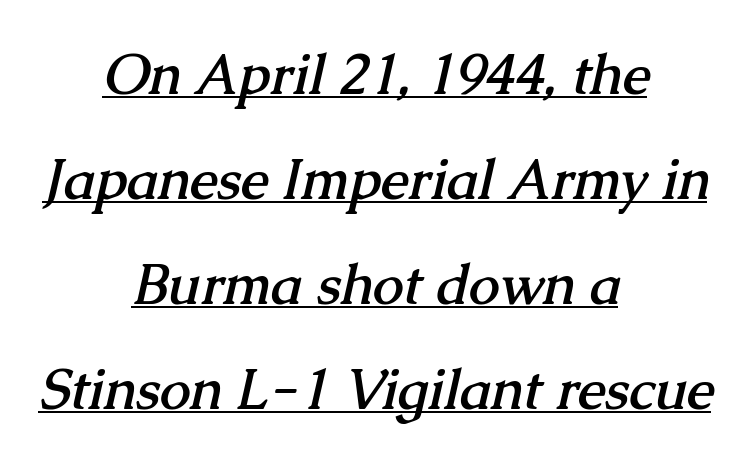
Q: Is the text bold? A: Yes.
Q: Is the typeface a serif or a sans-serif typeface? A: Serif.
Q: Is the text underlined? A: Yes.
Q: How is the paragraph aligned? A: Centered.
Q: Is the spacing between letters normal or unusually wide? A: Normal.
Q: Is the spacing between lines tight, normal or loose? A: Loose.
Q: Width (condensed, normal, or wide)? A: Normal.
Q: Stroke contrast? A: Medium.
Q: x-height? A: Medium.
Q: Monospaced? A: No.
